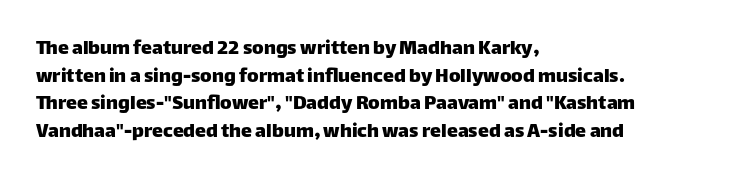
Q: Is the text italic (slanted)? A: No, it is upright.
Q: Is the text underlined? A: No.
Q: How is the paragraph aligned? A: Left-aligned.
Q: Is the spacing between letters normal or unusually wide? A: Normal.
Q: Is the spacing between lines tight, normal or loose? A: Normal.
